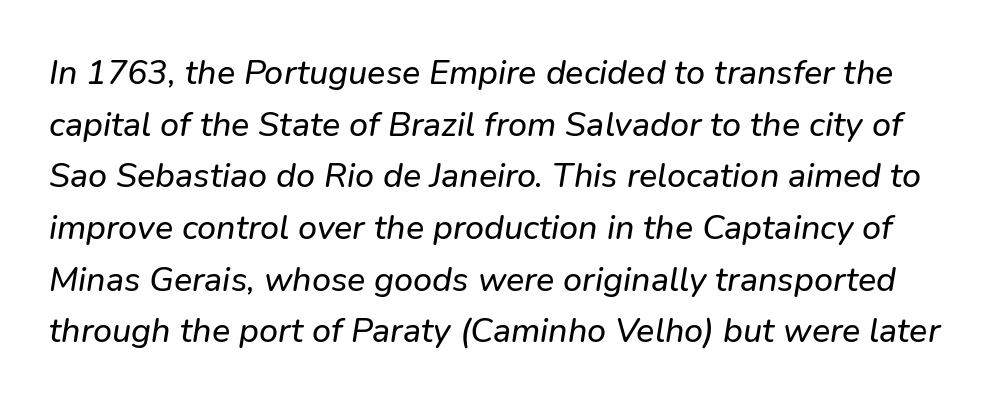
{"serif": "no", "width": "normal", "stroke_contrast": "low", "x_height": "medium", "monospaced": "no", "underline": "no", "line_spacing": "normal", "line_spacing_ratio": 1.52, "letter_spacing": "normal", "letter_spacing_em": 0.0, "glyph_px": 34}
